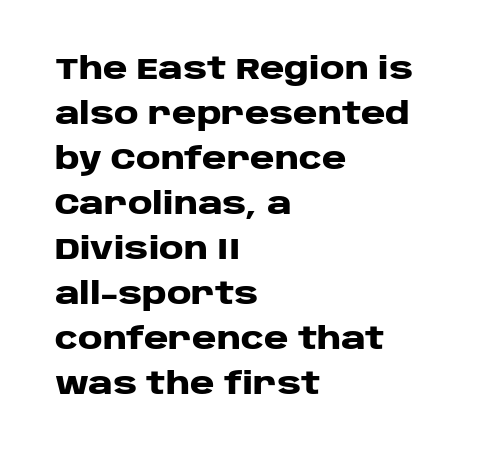
The gap between lines stays unmarked. Is the block centered? No — it sits flush against the left margin. Italic? Not at all — the glyphs are vertical. One glance says typical: line gaps are just what's usual.
